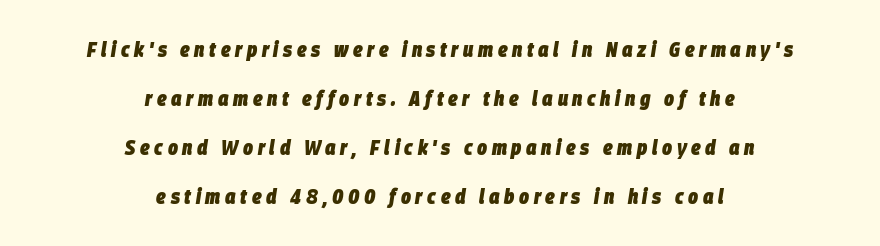
{"italic": "yes", "lean": "right", "slant_degrees": 9, "bold": "yes", "underline": "no", "align": "center", "line_spacing": "loose", "line_spacing_ratio": 2.34, "letter_spacing": "wide", "letter_spacing_em": 0.22, "glyph_px": 21}
